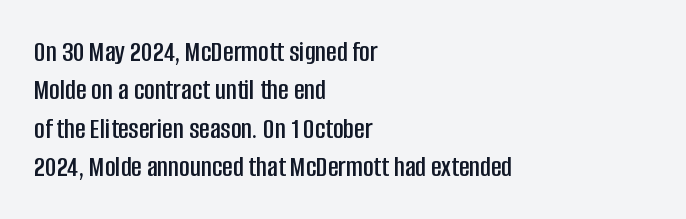
The image shows 29 px condensed sans-serif type, upright; set left-aligned, normal line spacing (1.32x), normal letter spacing, not underlined; low stroke contrast and a large x-height.
